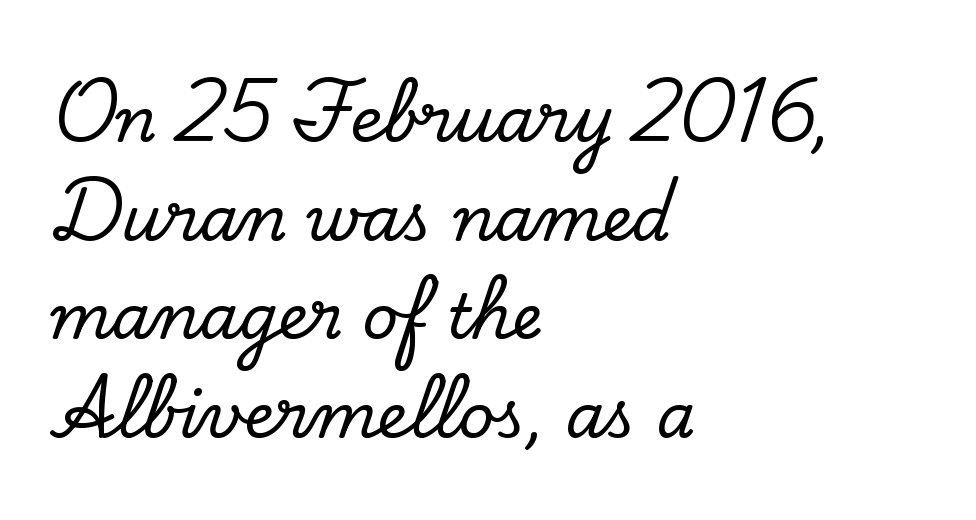
Q: Is the text italic (slanted)? A: Yes.
Q: Is the typeface a serif or a sans-serif typeface? A: Serif.
Q: Is the text underlined? A: No.
Q: How is the paragraph aligned? A: Left-aligned.
Q: Is the spacing between letters normal or unusually wide? A: Normal.
Q: Is the spacing between lines tight, normal or loose? A: Normal.
Q: Width (condensed, normal, or wide)? A: Normal.
Q: Stroke contrast? A: Low.
Q: x-height? A: Small.
Q: Monospaced? A: No.
